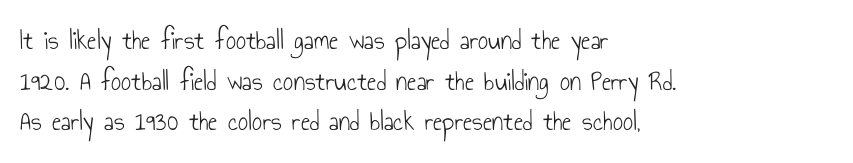
{"serif": "no", "italic": "no", "bold": "no", "weight": "light", "width": "condensed", "stroke_contrast": "low", "x_height": "small", "monospaced": "no", "underline": "no", "align": "left", "line_spacing": "normal", "line_spacing_ratio": 1.45, "letter_spacing": "normal", "letter_spacing_em": 0.0, "glyph_px": 28}
